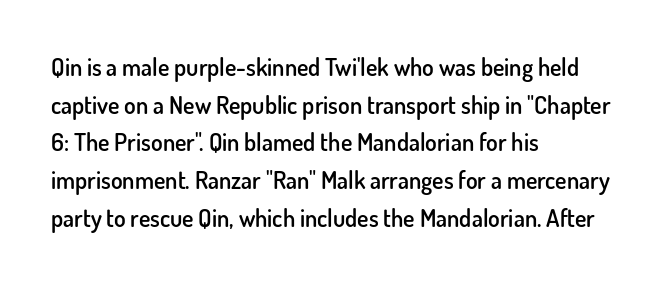
The image shows 24 px text type, upright; set left-aligned, normal line spacing (1.57x), normal letter spacing, not underlined.
